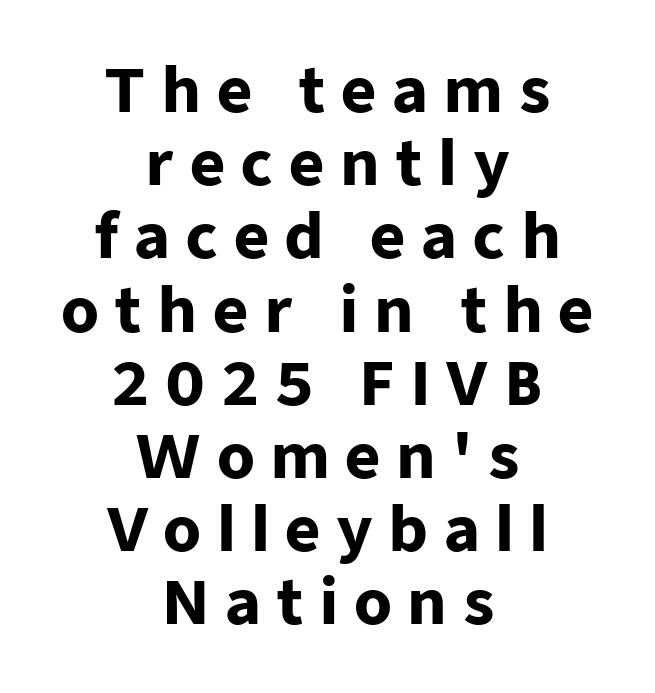
Q: Is the text bold? A: Yes.
Q: Is the text italic (slanted)? A: No, it is upright.
Q: Is the typeface a serif or a sans-serif typeface? A: Sans-serif.
Q: Is the text underlined? A: No.
Q: How is the paragraph aligned? A: Centered.
Q: Is the spacing between letters normal or unusually wide? A: Unusually wide.
Q: Width (condensed, normal, or wide)? A: Normal.
Q: Stroke contrast? A: Low.
Q: x-height? A: Medium.
Q: Monospaced? A: No.
